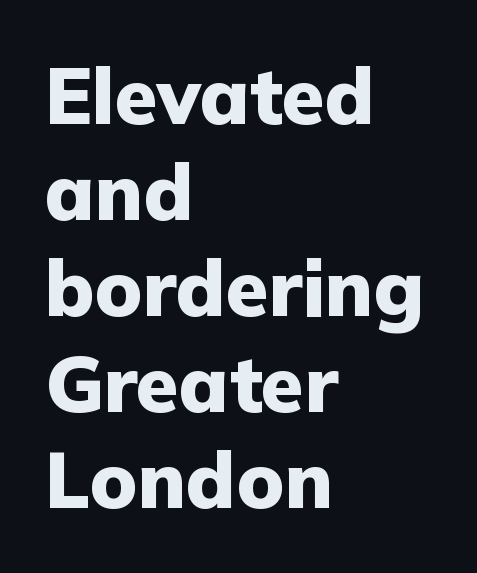
Q: Is the text bold? A: Yes.
Q: Is the text italic (slanted)? A: No, it is upright.
Q: Is the typeface a serif or a sans-serif typeface? A: Sans-serif.
Q: Is the text underlined? A: No.
Q: How is the paragraph aligned? A: Left-aligned.
Q: Is the spacing between letters normal or unusually wide? A: Normal.
Q: Width (condensed, normal, or wide)? A: Normal.
Q: Stroke contrast? A: Low.
Q: x-height? A: Medium.
Q: Monospaced? A: No.
